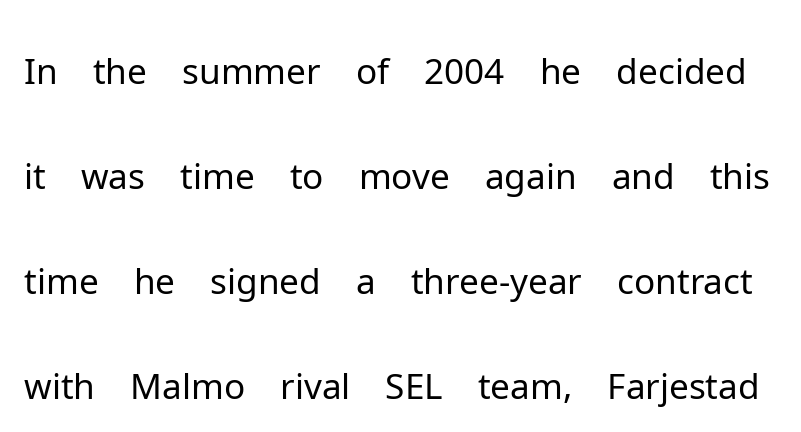
This block has exactly the height ordinary leading produces. Caption: standard tracking, unaltered. The type sits square on the baseline with zero lean. Plain, unruled lines of type.
